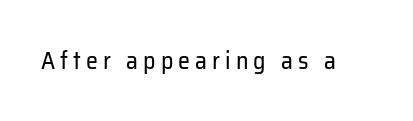
The image shows 24 px text type, upright; set unusually wide letter spacing (+0.21 em), not underlined.
